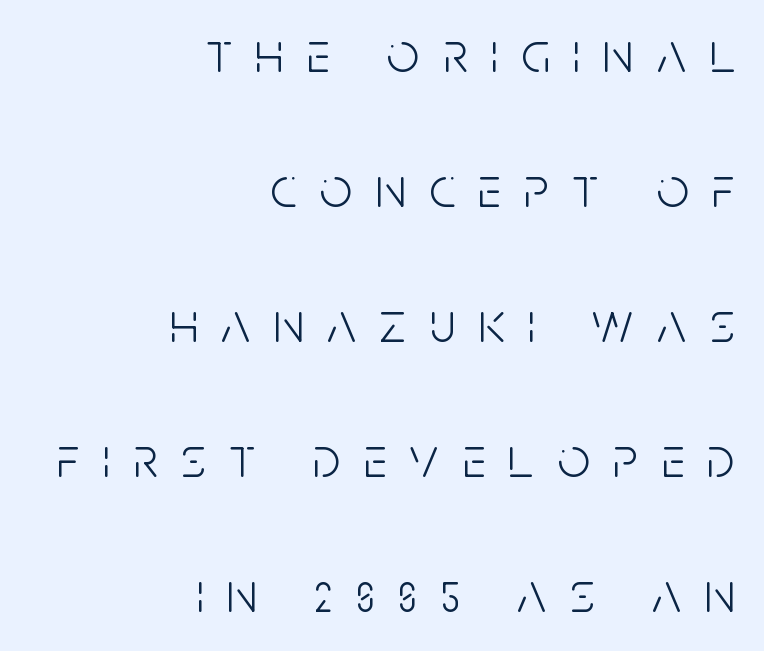
The image shows 57 px light, condensed sans-serif type, upright; set right-aligned, loose line spacing (2.37x), unusually wide letter spacing (+0.41 em), not underlined; low stroke contrast and a large x-height.
